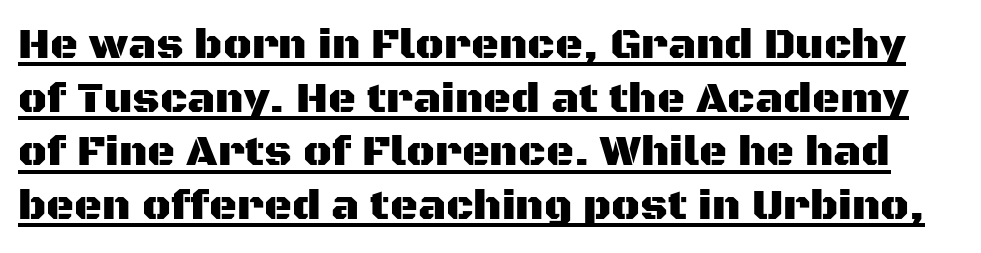
The image shows 43 px sans-serif type, upright; set normal line spacing (1.25x), normal letter spacing, underlined; medium stroke contrast and a large x-height.
